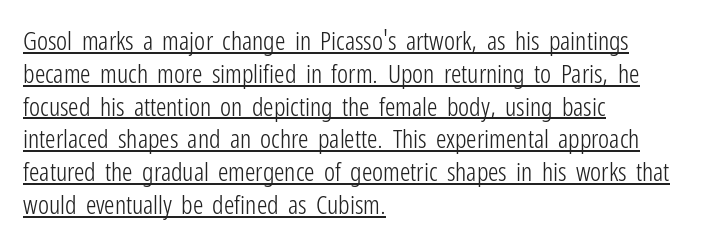
Is the stroke heavy? The answer is a plain regular-or-lighter. In terms of posture, this sample is upright. The face used here is rendered with its standard letterfit. The lines sit at an ordinary, default distance from one another. Descenders here cross a horizontal rule under the line.
